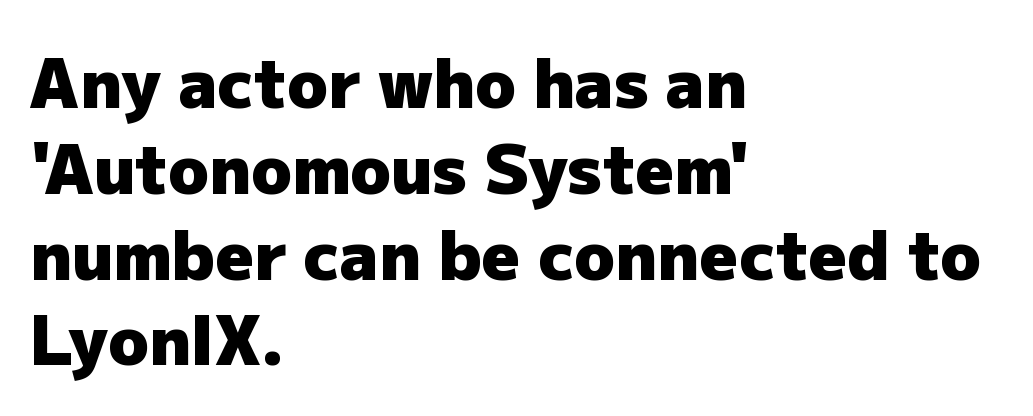
The strip under each line holds only bare page. The paragraph has a hard left edge and a soft right edge. The passage shown has conventional tracking throughout. These lines carry a lot of weight — the face is fully bold. Spacing verdict: proportional, widths tailored to each character. Summary of vertical rhythm: regular, with standard interline spacing.
